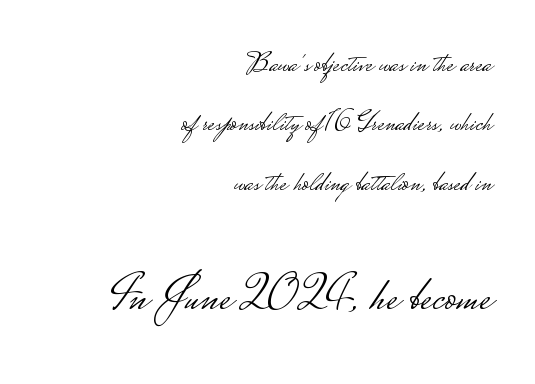
Q: Is the text bold? A: No.
Q: Is the text italic (slanted)? A: Yes.
Q: Is the typeface a serif or a sans-serif typeface? A: Sans-serif.
Q: Is the text underlined? A: No.
Q: How is the paragraph aligned? A: Right-aligned.
Q: Is the spacing between letters normal or unusually wide? A: Normal.
Q: Is the spacing between lines tight, normal or loose? A: Loose.
Q: Which block of text is set in a larger size, the first (top) or the second (bottom)? A: The second (bottom) one.
Q: Width (condensed, normal, or wide)? A: Wide.
Q: Stroke contrast? A: Low.
Q: Monospaced? A: No.
